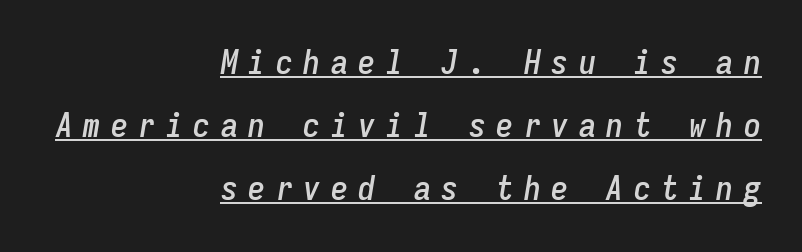
The image shows 34 px condensed type, italic (leaning right), monospaced; set right-aligned, line spacing 1.86x, unusually wide letter spacing (+0.31 em), underlined; low stroke contrast and a medium x-height.
